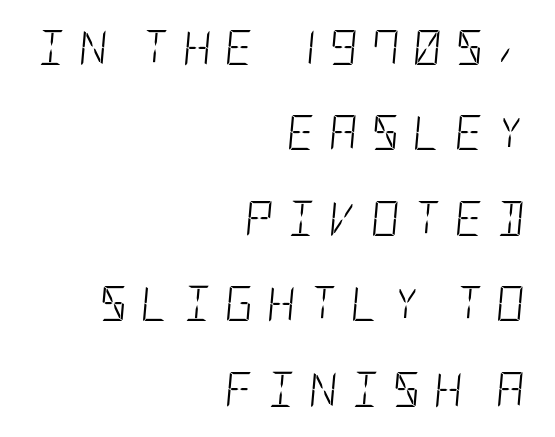
Q: Is the text bold? A: No.
Q: Is the text italic (slanted)? A: Yes, it leans right by about 5 degrees.
Q: Is the text underlined? A: No.
Q: How is the paragraph aligned? A: Right-aligned.
Q: Is the spacing between letters normal or unusually wide? A: Unusually wide.
Q: Is the spacing between lines tight, normal or loose? A: Loose.
Q: Width (condensed, normal, or wide)? A: Condensed.
Q: Stroke contrast? A: Low.
Q: x-height? A: Large.
